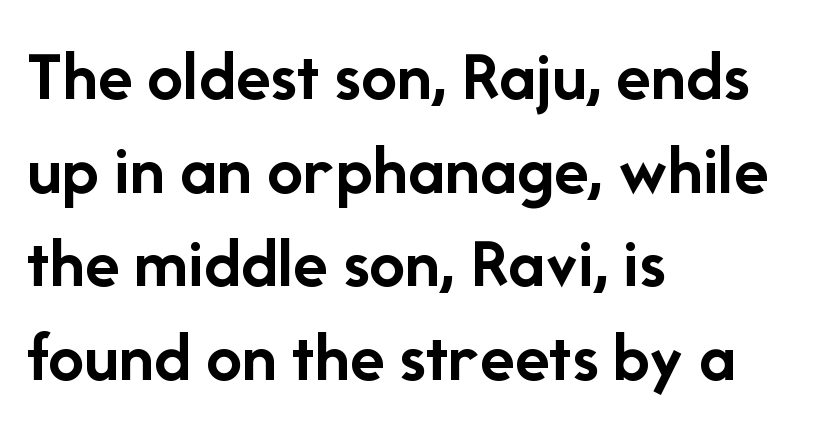
{"serif": "no", "italic": "no", "bold": "yes", "weight": "semibold", "width": "normal", "stroke_contrast": "low", "x_height": "medium", "monospaced": "no", "underline": "no", "align": "left", "line_spacing": "normal", "line_spacing_ratio": 1.3, "letter_spacing": "normal", "letter_spacing_em": 0.0, "glyph_px": 72}
